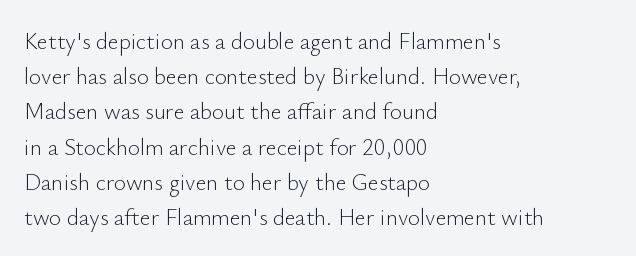
A typesetter would call this leading conventional body-copy spacing. Casual observation: everything's shoved over to the left. Counters stay open thanks to moderate or lighter strokes. The lettering stays uniformly vertical, giving the passage a roman look. No extra tracking has been applied to these lines. The gap between lines stays unmarked.
